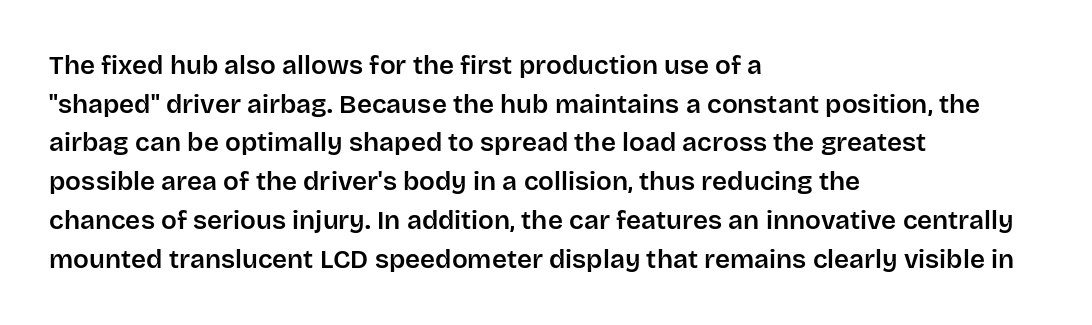
{"italic": "no", "underline": "no", "align": "left", "line_spacing": "normal", "line_spacing_ratio": 1.49, "letter_spacing": "normal", "letter_spacing_em": 0.0, "glyph_px": 26}
